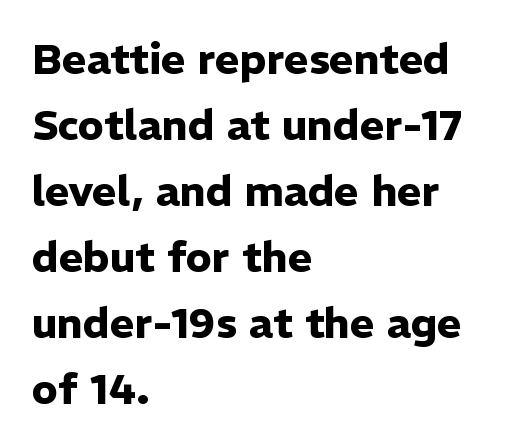
Q: Is the text bold? A: Yes.
Q: Is the text italic (slanted)? A: No, it is upright.
Q: Is the typeface a serif or a sans-serif typeface? A: Sans-serif.
Q: Is the text underlined? A: No.
Q: How is the paragraph aligned? A: Left-aligned.
Q: Is the spacing between letters normal or unusually wide? A: Normal.
Q: Is the spacing between lines tight, normal or loose? A: Normal.
Q: Width (condensed, normal, or wide)? A: Normal.
Q: Stroke contrast? A: Low.
Q: x-height? A: Medium.
Q: Monospaced? A: No.
